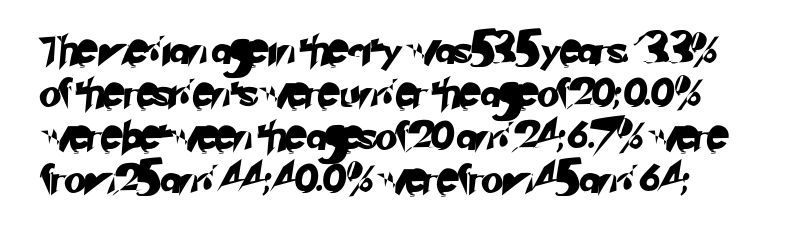
{"serif": "no", "width": "normal", "stroke_contrast": "low", "x_height": "small", "monospaced": "no", "underline": "no", "line_spacing": "normal", "line_spacing_ratio": 1.54, "letter_spacing": "normal", "letter_spacing_em": 0.0, "glyph_px": 28}
